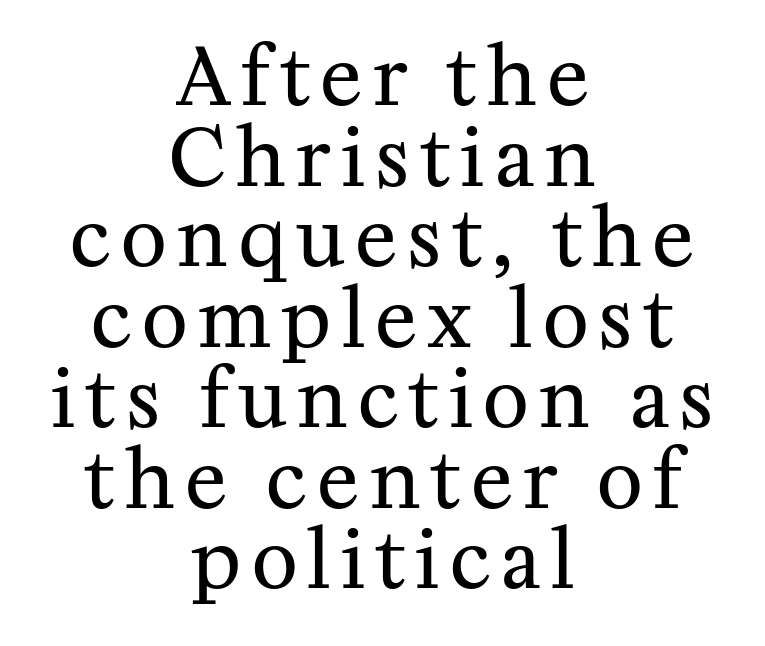
The image shows 79 px regular-weight serif type, upright; set centered, tight line spacing (1.02x), not underlined; medium stroke contrast and a medium x-height.
